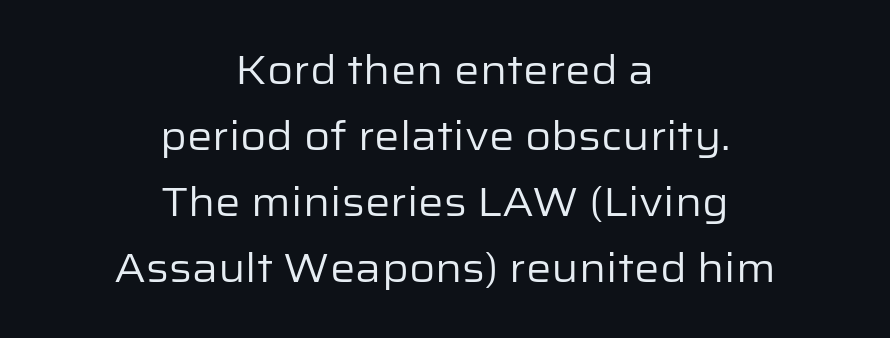
The image shows 40 px regular-weight sans-serif type, upright; set centered, normal line spacing (1.65x), normal letter spacing, not underlined; low stroke contrast and a medium x-height.
